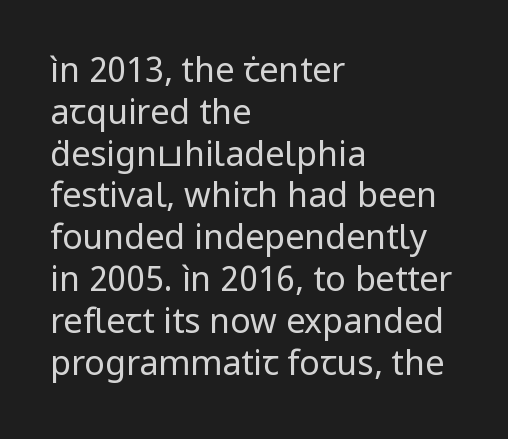
Q: Is the text bold? A: No.
Q: Is the text italic (slanted)? A: No, it is upright.
Q: Is the typeface a serif or a sans-serif typeface? A: Sans-serif.
Q: Is the text underlined? A: No.
Q: How is the paragraph aligned? A: Left-aligned.
Q: Is the spacing between letters normal or unusually wide? A: Normal.
Q: Width (condensed, normal, or wide)? A: Normal.
Q: Stroke contrast? A: Low.
Q: x-height? A: Medium.
Q: Monospaced? A: No.
